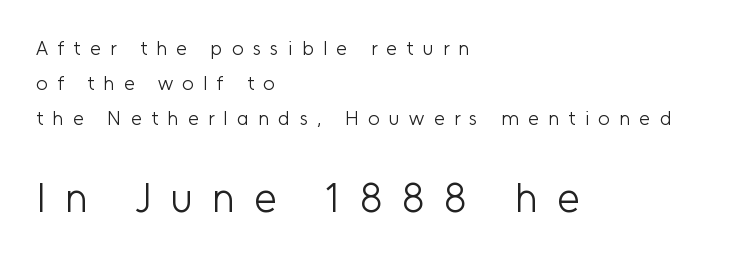
Q: Is the text bold? A: No.
Q: Is the text italic (slanted)? A: No, it is upright.
Q: Is the typeface a serif or a sans-serif typeface? A: Sans-serif.
Q: Is the text underlined? A: No.
Q: How is the paragraph aligned? A: Left-aligned.
Q: Is the spacing between letters normal or unusually wide? A: Unusually wide.
Q: Which block of text is set in a larger size, the first (top) or the second (bottom)? A: The second (bottom) one.
Q: Width (condensed, normal, or wide)? A: Normal.
Q: Stroke contrast? A: Low.
Q: x-height? A: Medium.
Q: Monospaced? A: No.
